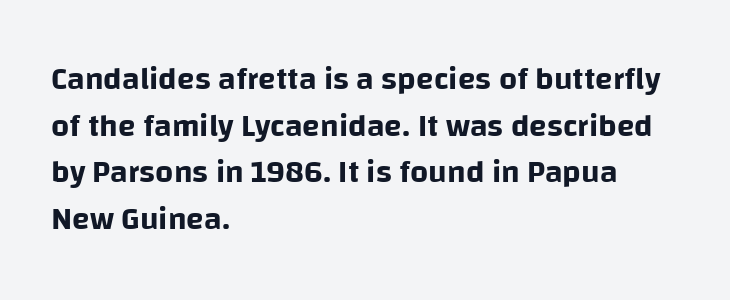
{"serif": "no", "italic": "no", "width": "normal", "stroke_contrast": "low", "x_height": "large", "monospaced": "no", "underline": "no", "align": "left", "line_spacing": "normal", "line_spacing_ratio": 1.46, "letter_spacing": "normal", "letter_spacing_em": 0.0, "glyph_px": 32}
